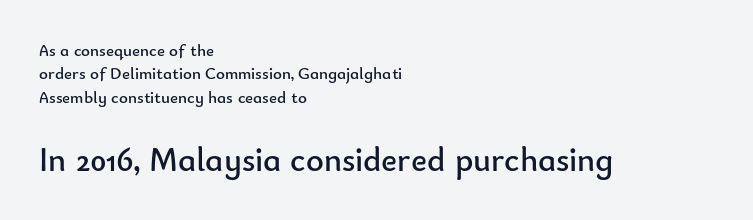
The image shows 34 px regular-weight sans-serif type, upright; set left-aligned, normal line spacing (1.38x), normal letter spacing, not underlined; the second (bottom) block is 2.0x larger; low stroke contrast and a small x-height.
